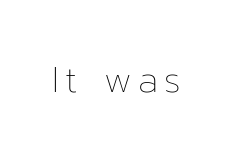
Q: Is the text bold? A: No.
Q: Is the text italic (slanted)? A: No, it is upright.
Q: Is the text underlined? A: No.
Q: Width (condensed, normal, or wide)? A: Normal.
Q: Stroke contrast? A: Low.
Q: x-height? A: Medium.
Q: Monospaced? A: No.
